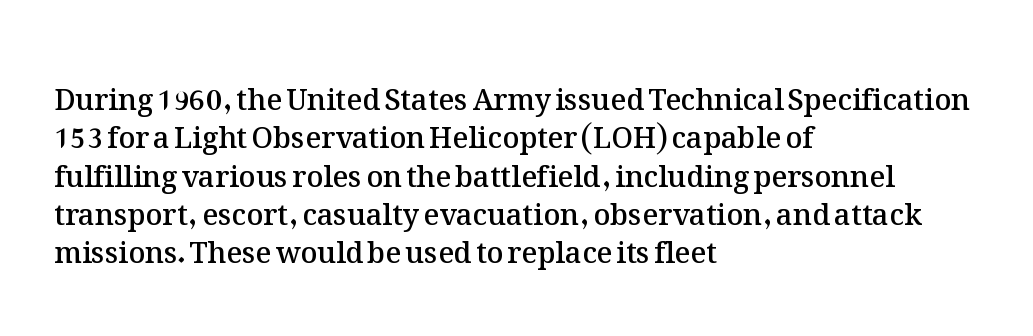
{"italic": "no", "bold": "semi", "weight": "semibold", "width": "normal", "stroke_contrast": "medium", "x_height": "medium", "monospaced": "no", "underline": "no", "align": "left", "line_spacing": "normal", "line_spacing_ratio": 1.32, "letter_spacing": "normal", "letter_spacing_em": 0.0, "glyph_px": 29}
